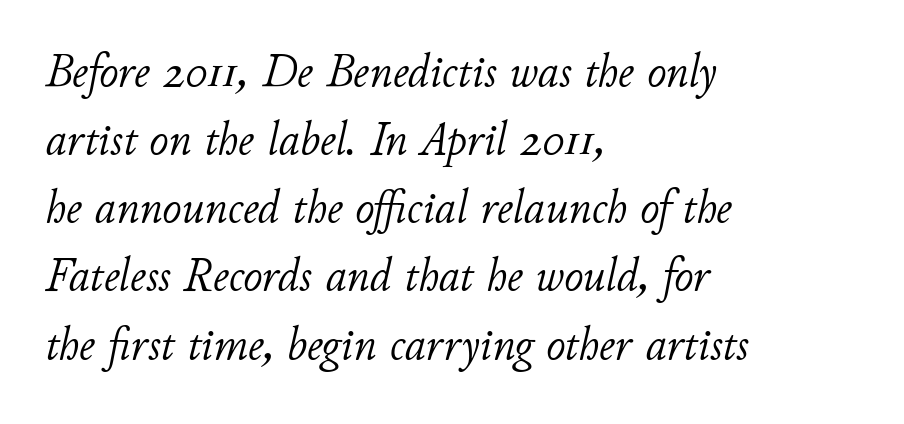
The image shows 47 px light type, italic (leaning right); set left-aligned, normal line spacing (1.45x), normal letter spacing, not underlined; low stroke contrast and a small x-height.
